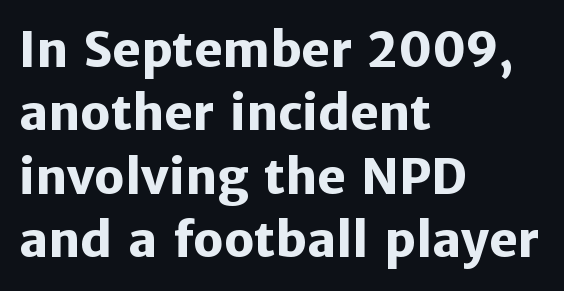
Q: Is the text bold? A: Yes.
Q: Is the text italic (slanted)? A: No, it is upright.
Q: Is the typeface a serif or a sans-serif typeface? A: Sans-serif.
Q: Is the text underlined? A: No.
Q: How is the paragraph aligned? A: Left-aligned.
Q: Is the spacing between letters normal or unusually wide? A: Normal.
Q: Is the spacing between lines tight, normal or loose? A: Normal.
Q: Width (condensed, normal, or wide)? A: Normal.
Q: Stroke contrast? A: Low.
Q: x-height? A: Medium.
Q: Monospaced? A: No.
